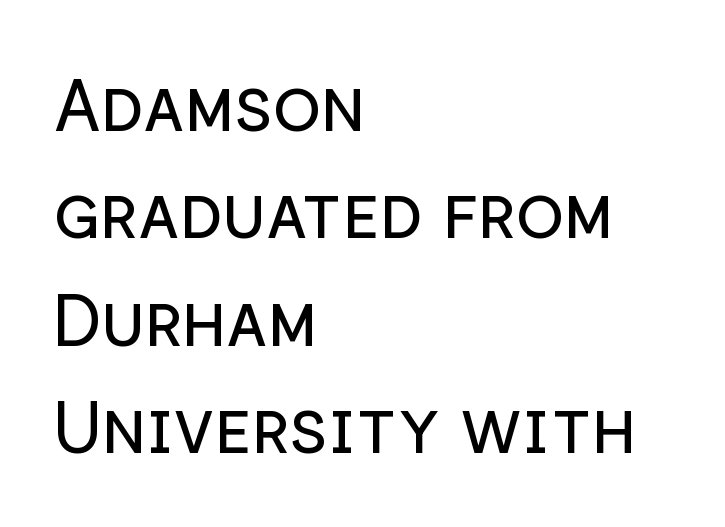
Q: Is the text bold? A: No.
Q: Is the text italic (slanted)? A: No, it is upright.
Q: Is the typeface a serif or a sans-serif typeface? A: Sans-serif.
Q: Is the text underlined? A: No.
Q: How is the paragraph aligned? A: Left-aligned.
Q: Is the spacing between letters normal or unusually wide? A: Normal.
Q: Is the spacing between lines tight, normal or loose? A: Normal.
Q: Width (condensed, normal, or wide)? A: Normal.
Q: Stroke contrast? A: Low.
Q: x-height? A: Medium.
Q: Monospaced? A: No.
